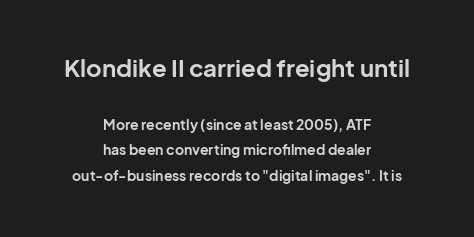
{"italic": "no", "bold": "yes", "underline": "no", "align": "center", "line_spacing_ratio": 1.82, "letter_spacing": "normal", "letter_spacing_em": 0.0, "larger_block": "first", "size_ratio": 1.71, "glyph_px": 24}
